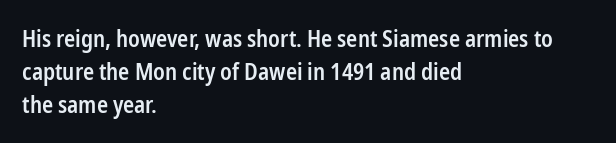
The image shows 23 px text type, upright; set left-aligned, normal line spacing (1.44x), normal letter spacing, not underlined.
